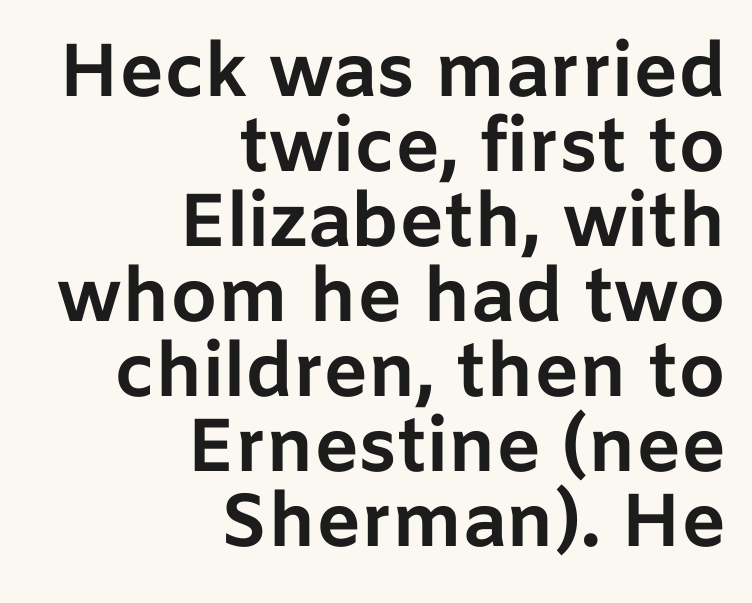
Is this a fixed-width face? No — the glyphs have proportional, varying widths. Is the letter spacing exaggerated? No — it looks like the ordinary default. Plain, unruled lines of type. Vertical spacing — tight. Italic: no, the glyphs are upright roman.
